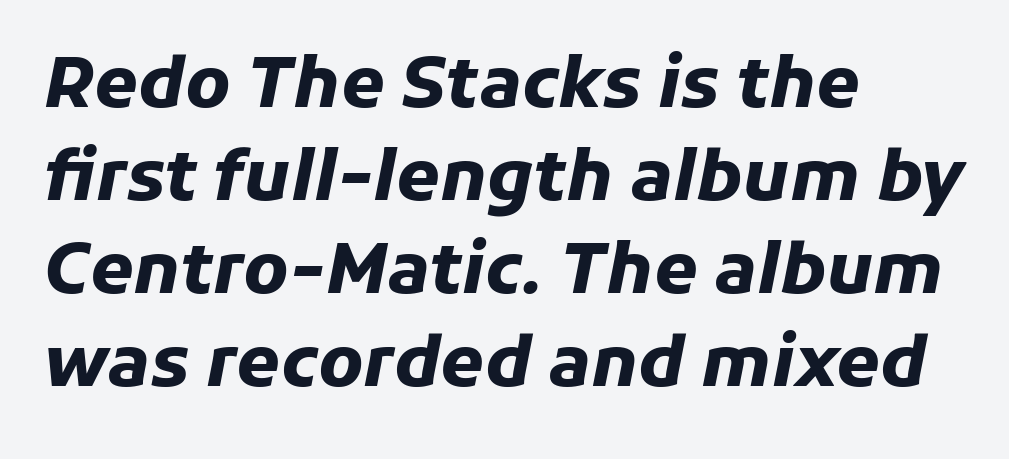
Spacing verdict: proportional, widths tailored to each character. Type without underlining. The font's italic variant was chosen for this text. Quick note: interline space is typical. How are the letters spaced? Ordinarily, with no added tracking.
